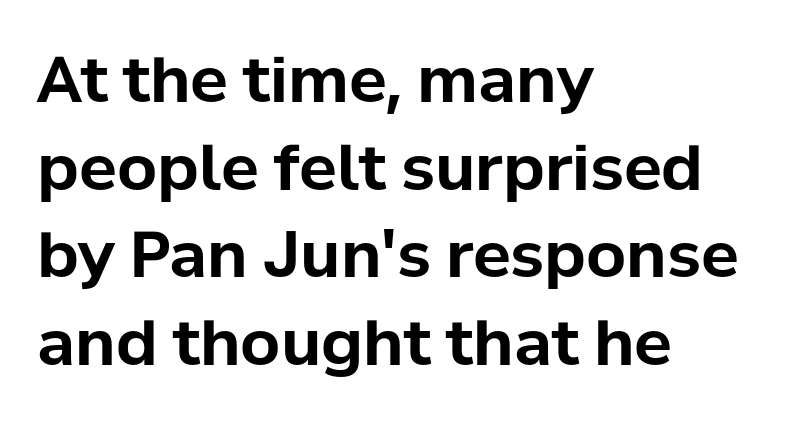
These lines were composed using upright roman letters. Think of a printed novel: that variable character pitch is what you see here. Nope, no serifs anywhere on these letters. The lines in this sample share a left origin and differ only in where they stop.
